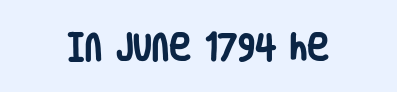
The image shows 30 px heavy, condensed sans-serif type, upright; set normal letter spacing, not underlined; low stroke contrast and a large x-height.
